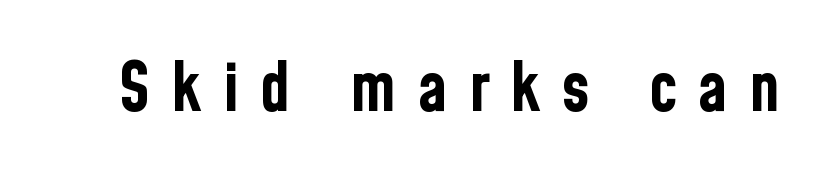
The image shows 67 px bold, condensed sans-serif type, upright; set unusually wide letter spacing (+0.32 em), not underlined; low stroke contrast and a medium x-height.
